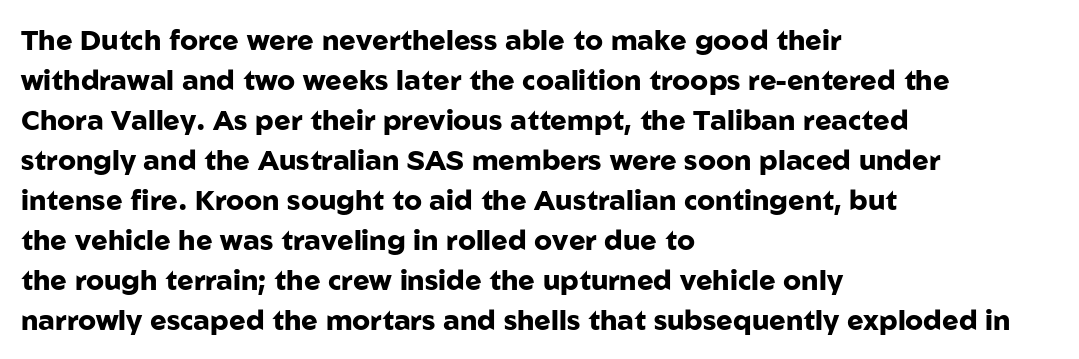
{"serif": "no", "italic": "no", "bold": "yes", "weight": "heavy", "width": "normal", "stroke_contrast": "low", "x_height": "medium", "monospaced": "no", "underline": "no", "align": "left", "line_spacing": "normal", "line_spacing_ratio": 1.43, "letter_spacing": "normal", "letter_spacing_em": 0.0, "glyph_px": 28}
